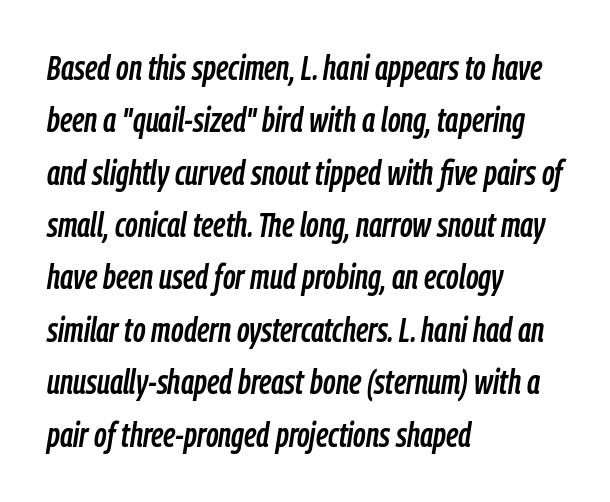
Q: Is the text italic (slanted)? A: Yes, it leans right by about 9 degrees.
Q: Is the text underlined? A: No.
Q: How is the paragraph aligned? A: Left-aligned.
Q: Is the spacing between letters normal or unusually wide? A: Normal.
Q: Is the spacing between lines tight, normal or loose? A: Normal.
Q: Width (condensed, normal, or wide)? A: Condensed.
Q: Stroke contrast? A: Low.
Q: x-height? A: Medium.
Q: Monospaced? A: No.
